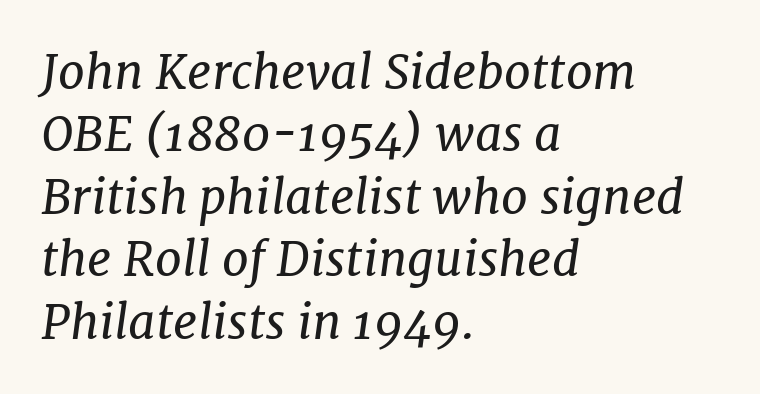
{"serif": "yes", "italic": "yes", "lean": "right", "slant_degrees": 7, "bold": "no", "weight": "regular", "width": "normal", "stroke_contrast": "low", "x_height": "medium", "monospaced": "no", "underline": "no", "align": "left", "line_spacing": "normal", "line_spacing_ratio": 1.3, "letter_spacing": "normal", "letter_spacing_em": 0.0, "glyph_px": 48}
